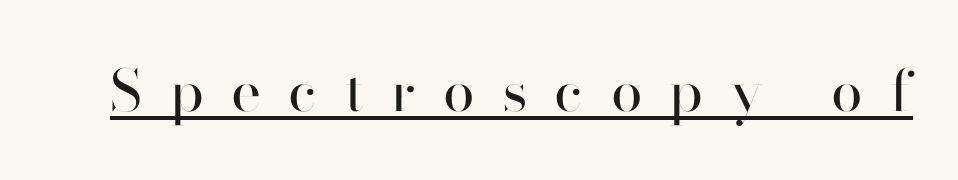
The lettering is marked with a stroke running underneath it. A roman cut, with each character standing at attention. A quiet, ordinary-to-light weight characterises the typeface. These lines have a slow, spaced-out rhythm from letter to letter.
